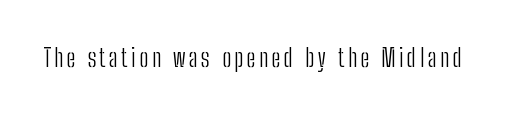
The image shows 24 px text type, upright; set not underlined.
